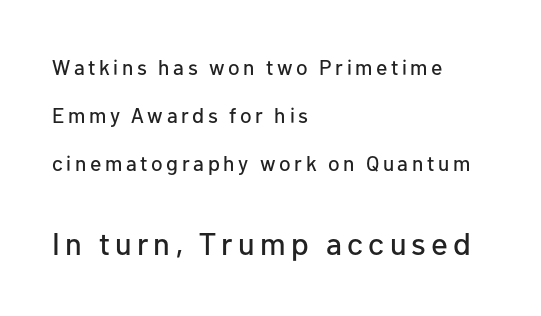
Q: Is the text italic (slanted)? A: No, it is upright.
Q: Is the typeface a serif or a sans-serif typeface? A: Sans-serif.
Q: Is the text underlined? A: No.
Q: How is the paragraph aligned? A: Left-aligned.
Q: Is the spacing between lines tight, normal or loose? A: Loose.
Q: Which block of text is set in a larger size, the first (top) or the second (bottom)? A: The second (bottom) one.
Q: Width (condensed, normal, or wide)? A: Normal.
Q: Stroke contrast? A: Low.
Q: x-height? A: Medium.
Q: Monospaced? A: No.
